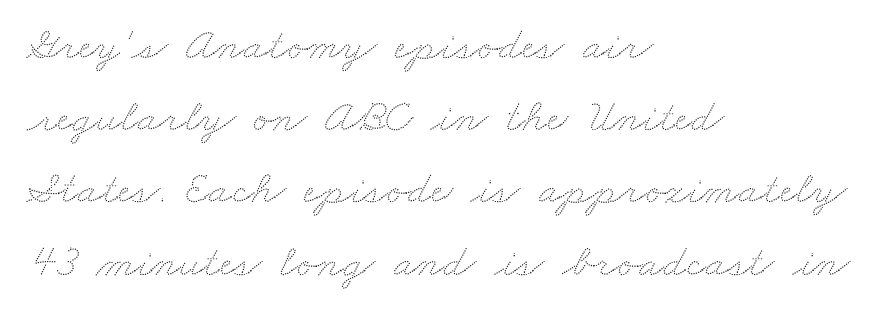
These lines are rendered in a variable-pitch font. Standard letterfit; no display-style spreading of the glyphs. Line beginnings align vertically; line endings do not. Has an underline been added? It has not. Regarding leading, the lines here are spaced in the standard way.
